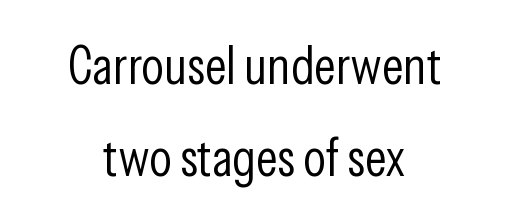
The text block is weighted toward neither margin, spreading evenly from the middle. Note: no serifs on the glyphs. The letters advance in unequal steps, a hallmark of proportional type. The weight tops out at a normal text grade. Nobody drew a line under any word here.
